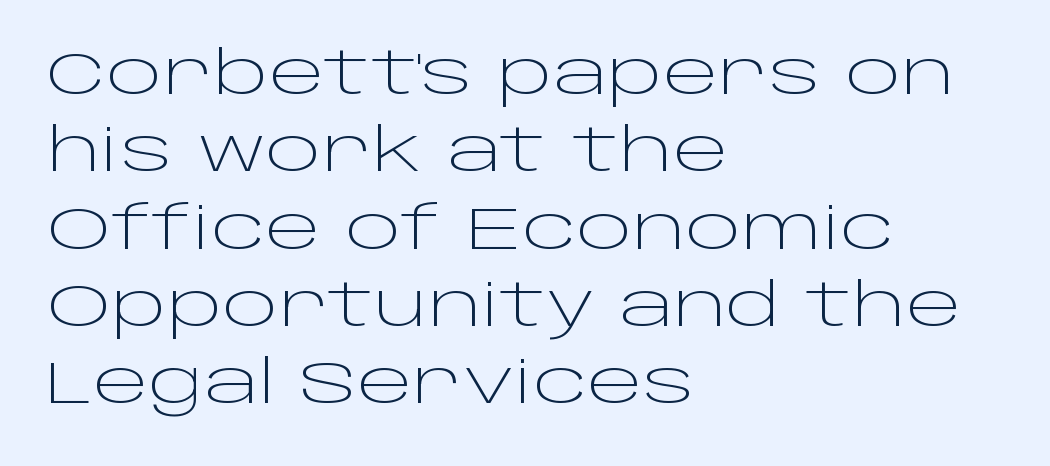
Bare-footed words on every line. Compared with a centered layout, this one pins lines to the left instead. Observe the ordinary spacing: letters are neighbours, not strangers. Leading matches the norm, producing a regular column.
